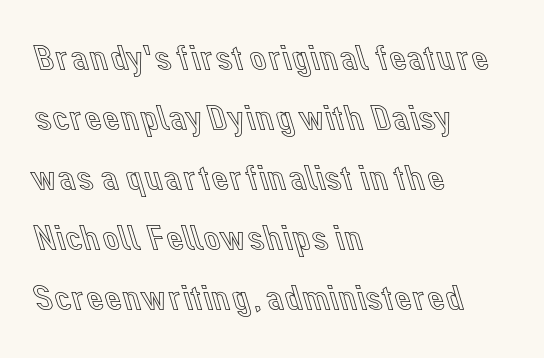
The image shows 38 px text type; set left-aligned, normal line spacing (1.58x), normal letter spacing, not underlined; a medium x-height.
